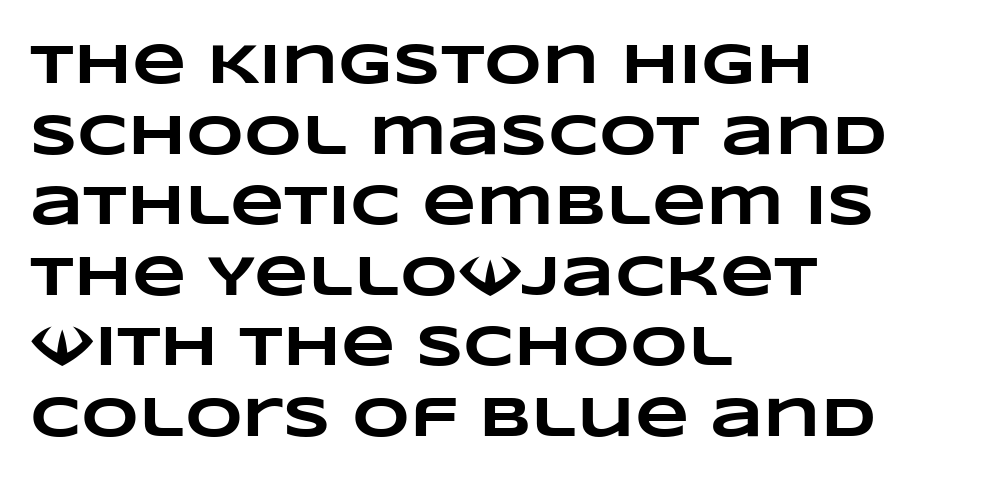
Q: Is the text bold? A: Yes.
Q: Is the text underlined? A: No.
Q: How is the paragraph aligned? A: Left-aligned.
Q: Is the spacing between letters normal or unusually wide? A: Normal.
Q: Is the spacing between lines tight, normal or loose? A: Normal.
Q: Width (condensed, normal, or wide)? A: Wide.
Q: Stroke contrast? A: Low.
Q: x-height? A: Large.
Q: Monospaced? A: No.
